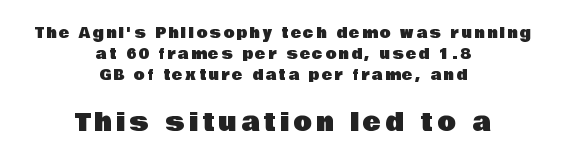
{"italic": "no", "underline": "no", "align": "center", "line_spacing": "normal", "line_spacing_ratio": 1.5, "larger_block": "second", "size_ratio": 1.71, "glyph_px": 24}
